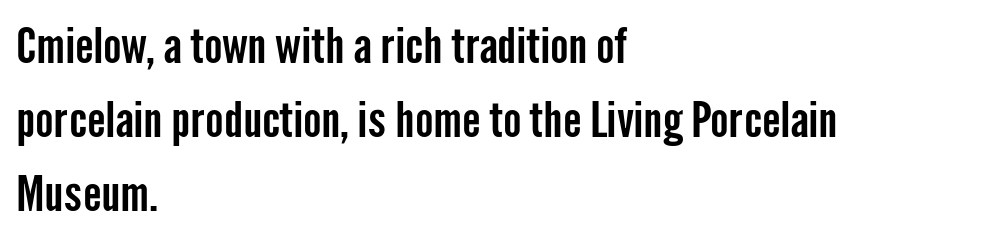
You could not count columns in this text — the font is proportionally spaced. These lines are set flush left with a ragged right edge. Compared with typical paragraphs, the rows here are spaced about the same. A bare baseline throughout the passage. Is this a sans? Yes — the strokes have no serifs. This is the regular roman posture of the typeface.
